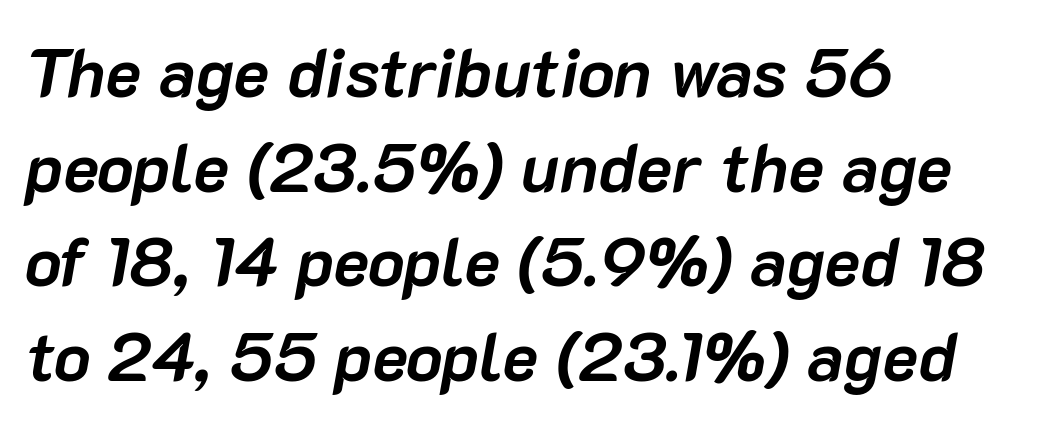
The image shows 68 px semibold type, italic (leaning right); set left-aligned, normal line spacing (1.39x), normal letter spacing, not underlined; low stroke contrast and a medium x-height.
